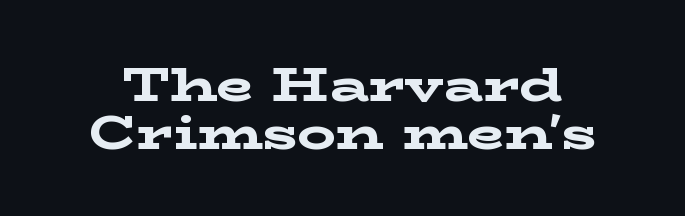
The image shows 48 px bold, wide serif type, upright; set tight line spacing (0.99x), normal letter spacing, not underlined; low stroke contrast and a medium x-height.
